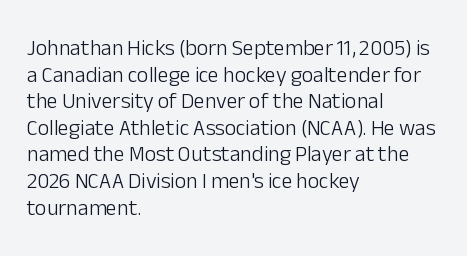
Q: Is the text bold? A: No.
Q: Is the text italic (slanted)? A: No, it is upright.
Q: Is the text underlined? A: No.
Q: How is the paragraph aligned? A: Left-aligned.
Q: Is the spacing between letters normal or unusually wide? A: Normal.
